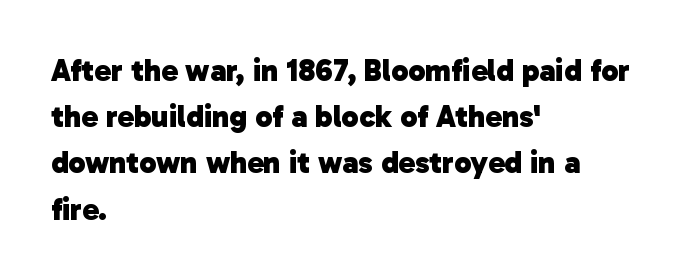
The image shows 31 px heavy sans-serif type; set left-aligned, normal line spacing (1.49x), normal letter spacing, not underlined; low stroke contrast and a medium x-height.
